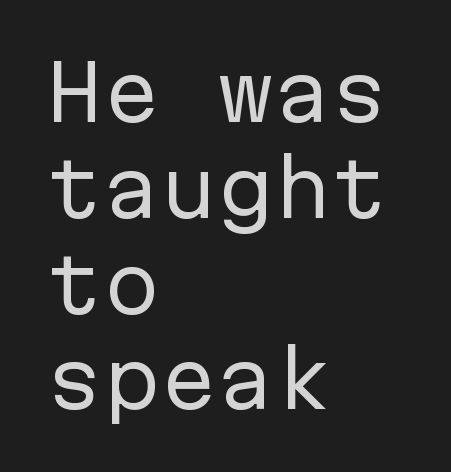
{"serif": "no", "italic": "no", "bold": "no", "weight": "regular", "width": "normal", "stroke_contrast": "low", "x_height": "medium", "monospaced": "yes", "underline": "no", "align": "left", "line_spacing": "normal", "line_spacing_ratio": 1.26, "letter_spacing": "normal", "letter_spacing_em": 0.0, "glyph_px": 76}
